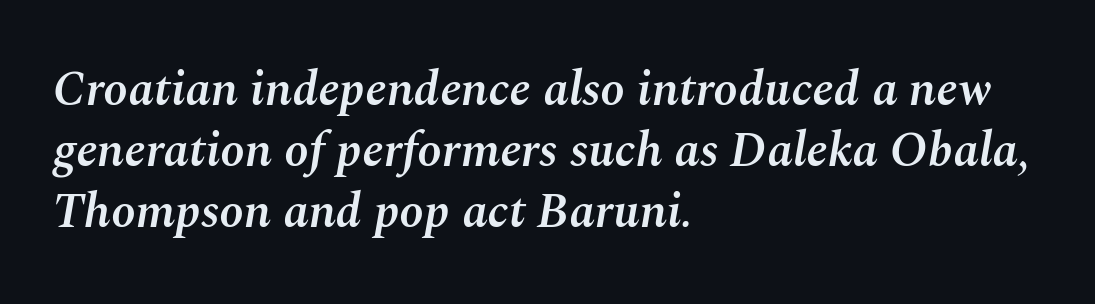
Q: Is the text bold? A: Semi-bold.
Q: Is the text italic (slanted)? A: Yes, it leans right by about 10 degrees.
Q: Is the text underlined? A: No.
Q: How is the paragraph aligned? A: Left-aligned.
Q: Is the spacing between letters normal or unusually wide? A: Normal.
Q: Is the spacing between lines tight, normal or loose? A: Normal.
Q: Width (condensed, normal, or wide)? A: Normal.
Q: Stroke contrast? A: Medium.
Q: x-height? A: Medium.
Q: Monospaced? A: No.
